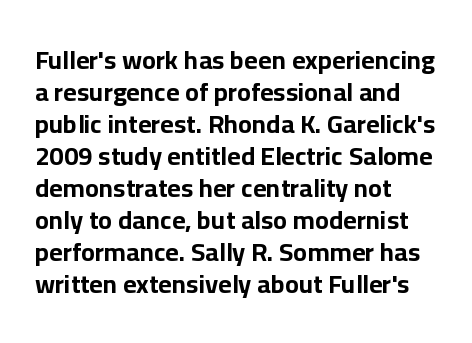
{"italic": "no", "bold": "yes", "underline": "no", "align": "left", "line_spacing_ratio": 1.23, "letter_spacing": "normal", "letter_spacing_em": 0.0, "glyph_px": 26}
